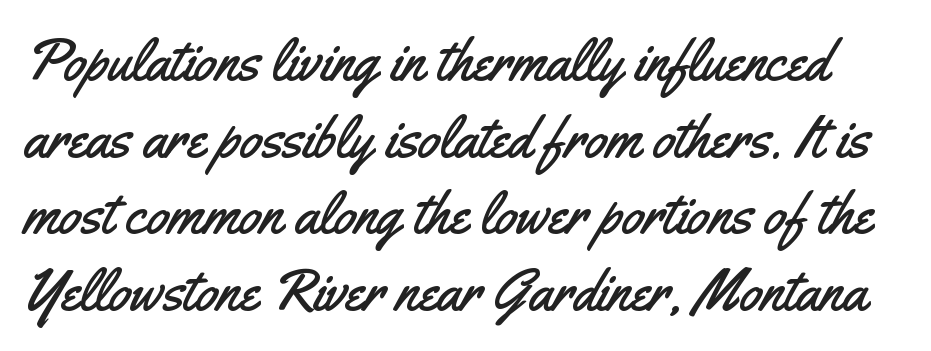
Q: Is the text italic (slanted)? A: Yes.
Q: Is the typeface a serif or a sans-serif typeface? A: Sans-serif.
Q: Is the text underlined? A: No.
Q: Is the spacing between letters normal or unusually wide? A: Normal.
Q: Is the spacing between lines tight, normal or loose? A: Normal.
Q: Width (condensed, normal, or wide)? A: Condensed.
Q: Stroke contrast? A: Medium.
Q: x-height? A: Small.
Q: Monospaced? A: No.
